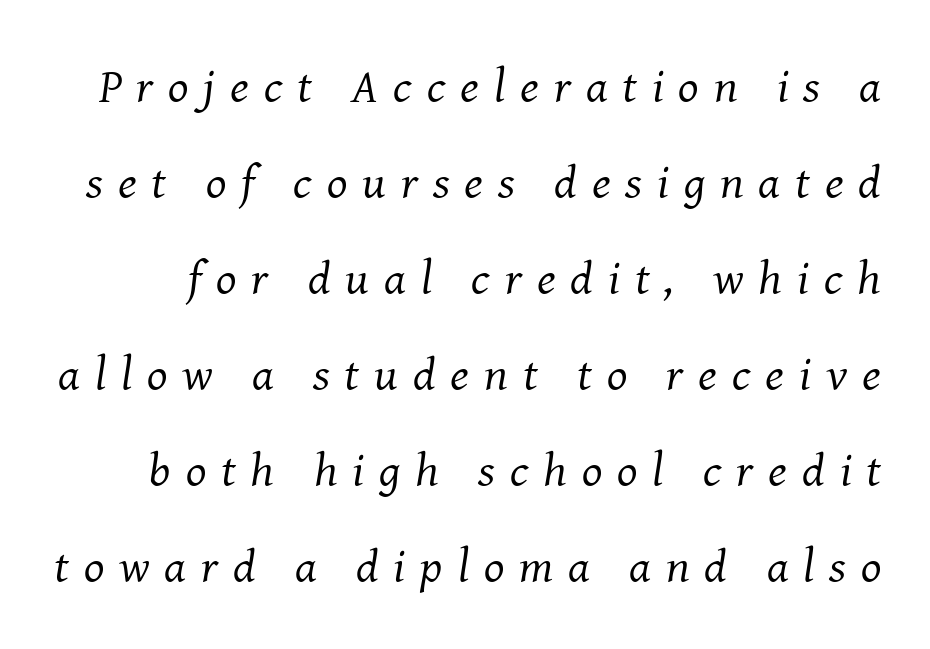
The rendering uses natural spacing where letterforms have individual widths. Honestly, there is no underline to notice here at all. Successive baselines arrive slowly, with a big drop between each. The typeface has the unassuming heft of standard copy or less. Characters follow at a spacing far wider than the type designer built in.
